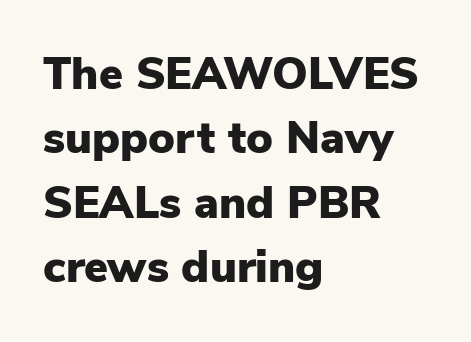
Q: Is the text bold? A: Yes.
Q: Is the text italic (slanted)? A: No, it is upright.
Q: Is the typeface a serif or a sans-serif typeface? A: Sans-serif.
Q: Is the text underlined? A: No.
Q: How is the paragraph aligned? A: Left-aligned.
Q: Is the spacing between letters normal or unusually wide? A: Normal.
Q: Is the spacing between lines tight, normal or loose? A: Normal.
Q: Width (condensed, normal, or wide)? A: Normal.
Q: Stroke contrast? A: Low.
Q: x-height? A: Medium.
Q: Monospaced? A: No.
